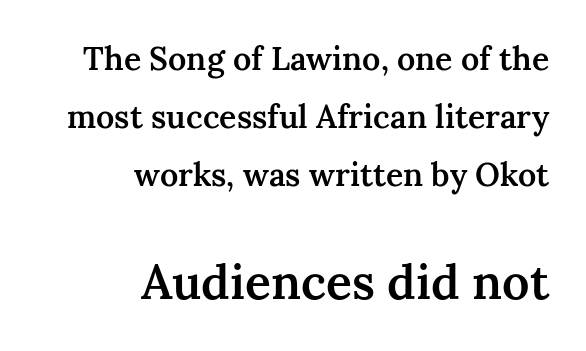
Unmarked baselines from the first word to the last. You get the small type first, then a jump to larger type. Quick note: not italic, upright. Right-aligned paragraph, ragged on the left.
